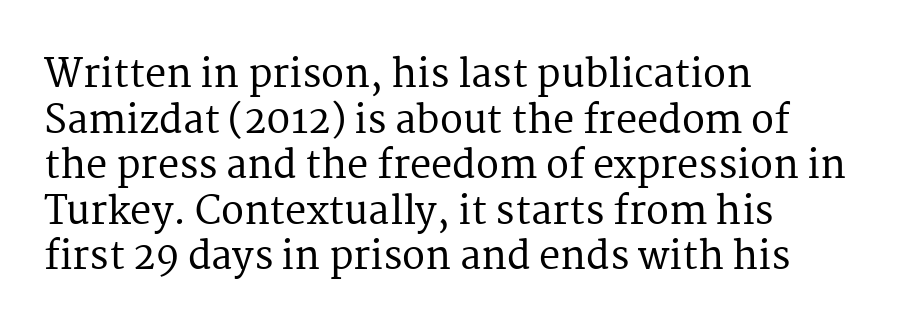
{"serif": "yes", "italic": "no", "width": "normal", "stroke_contrast": "medium", "x_height": "medium", "monospaced": "no", "underline": "no", "align": "left", "line_spacing_ratio": 1.2, "letter_spacing": "normal", "letter_spacing_em": 0.0, "glyph_px": 38}
